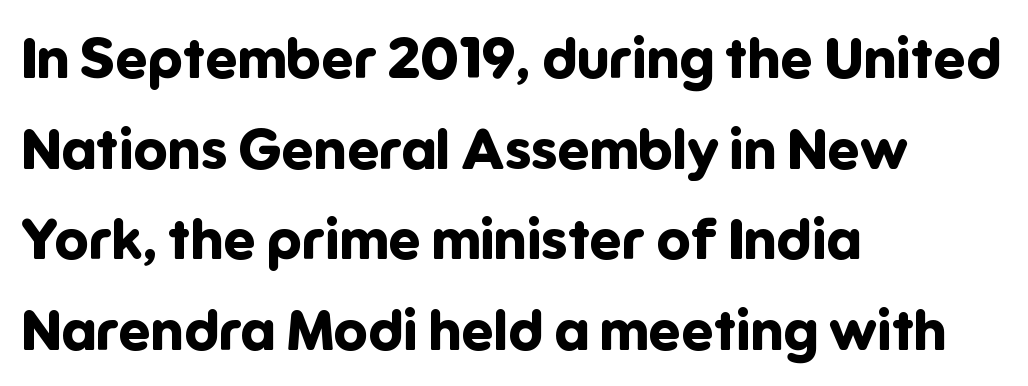
The characters look thick and weighty, a clear bold. The foot of each line stays bare and open. Examine the stroke ends and you'll find no serifs. Nope, not italic — everything's standing straight. A classic flush-left, rag-right setting is used for this passage.
